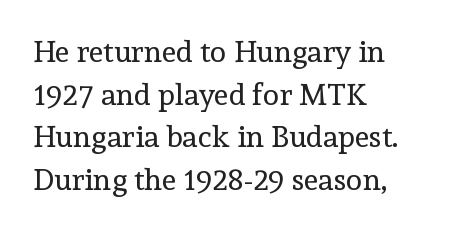
{"serif": "yes", "italic": "no", "bold": "no", "weight": "regular", "width": "normal", "x_height": "medium", "monospaced": "no", "underline": "no", "align": "left", "line_spacing": "normal", "line_spacing_ratio": 1.42, "letter_spacing": "normal", "letter_spacing_em": 0.0, "glyph_px": 30}
